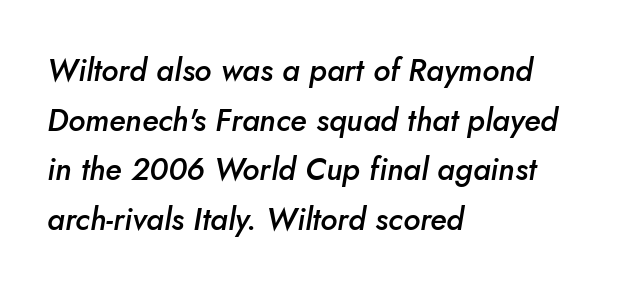
The image shows 31 px semibold type, italic (leaning right); set left-aligned, normal line spacing (1.6x), normal letter spacing, not underlined; low stroke contrast and a small x-height.
